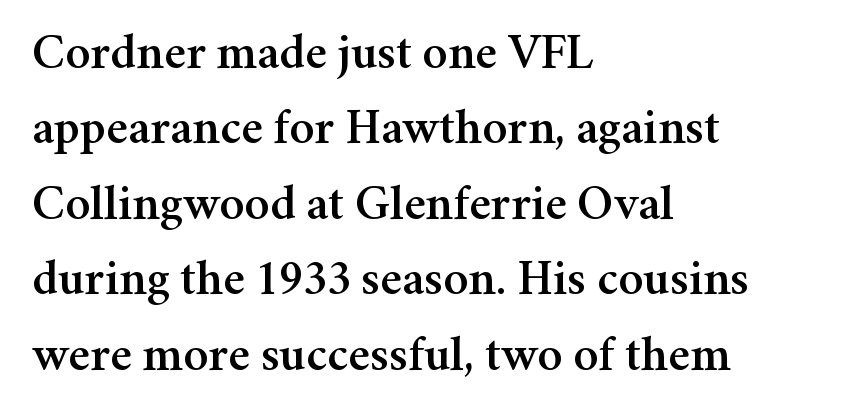
{"serif": "yes", "italic": "no", "width": "normal", "stroke_contrast": "medium", "x_height": "medium", "monospaced": "no", "underline": "no", "align": "left", "line_spacing": "normal", "line_spacing_ratio": 1.51, "letter_spacing": "normal", "letter_spacing_em": 0.0, "glyph_px": 50}
